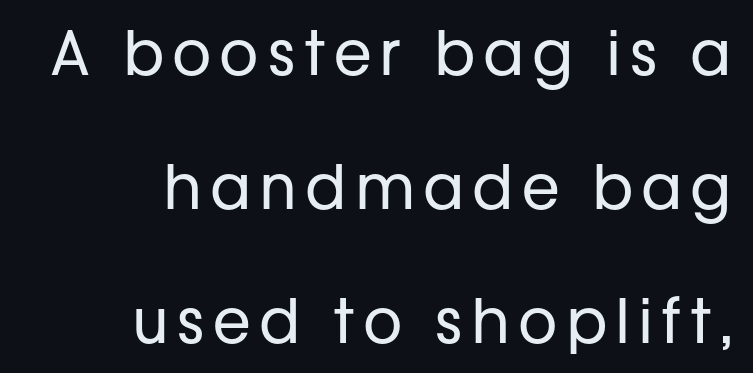
The image shows 61 px regular-weight sans-serif type, upright; set right-aligned, loose line spacing (2.2x), not underlined; low stroke contrast and a medium x-height.
